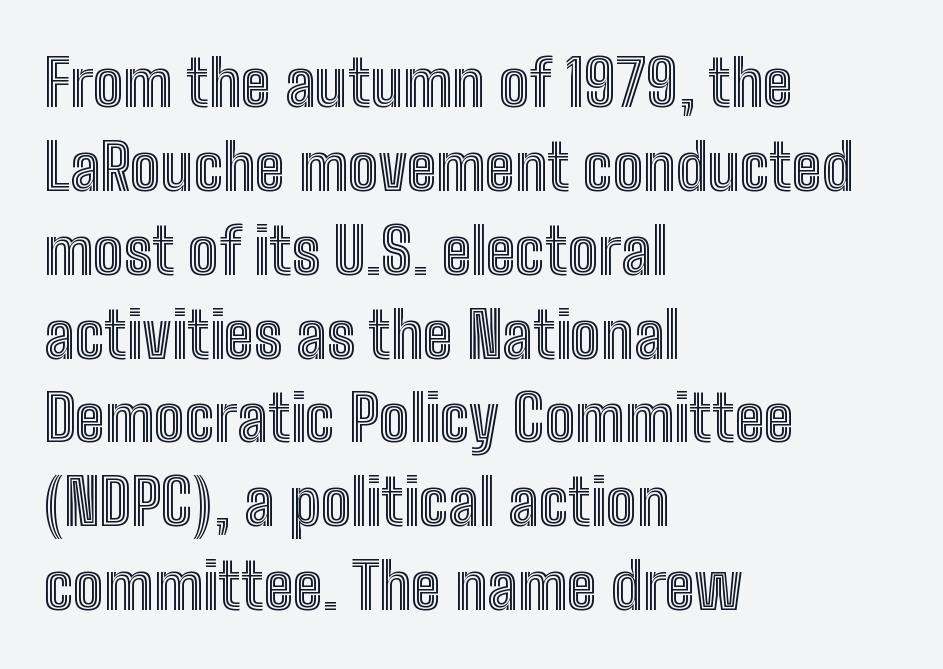
The image shows 64 px condensed type, upright; set left-aligned, normal line spacing (1.31x), normal letter spacing, not underlined; a medium x-height.
